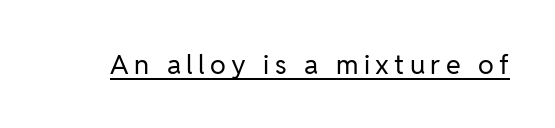
{"italic": "no", "bold": "no", "underline": "yes", "letter_spacing": "wide", "letter_spacing_em": 0.2, "glyph_px": 27}
